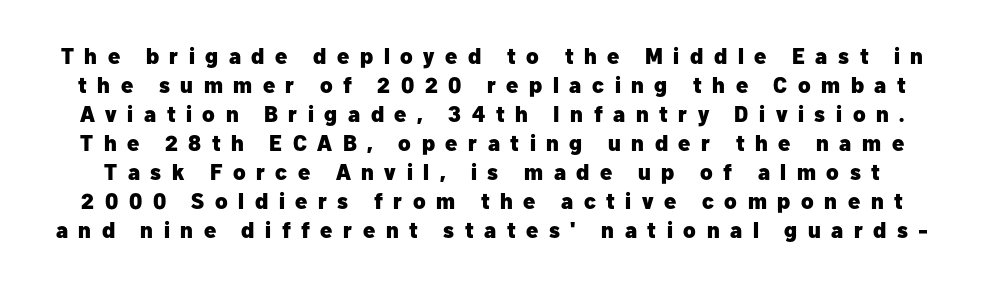
Q: Is the text bold? A: Yes.
Q: Is the text italic (slanted)? A: No, it is upright.
Q: Is the text underlined? A: No.
Q: Is the spacing between letters normal or unusually wide? A: Unusually wide.
Q: Is the spacing between lines tight, normal or loose? A: Normal.
